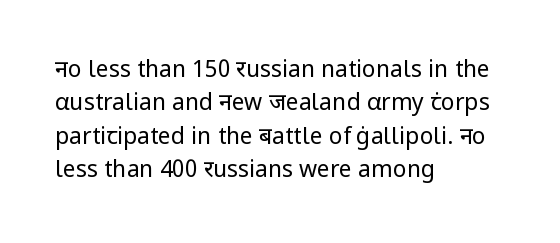
The image shows 23 px text type, upright; set left-aligned, normal line spacing (1.45x), normal letter spacing, not underlined.
